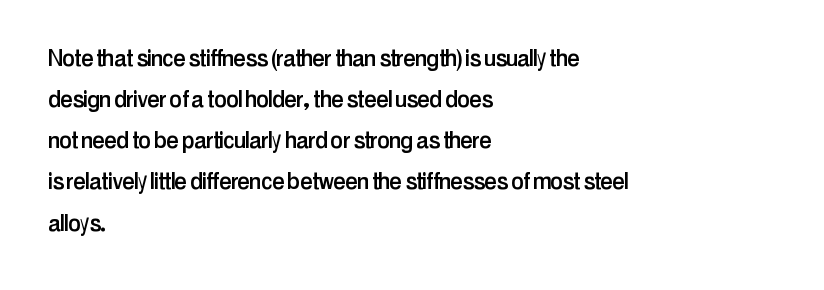
Q: Is the text italic (slanted)? A: No, it is upright.
Q: Is the typeface a serif or a sans-serif typeface? A: Sans-serif.
Q: Is the text underlined? A: No.
Q: How is the paragraph aligned? A: Left-aligned.
Q: Is the spacing between letters normal or unusually wide? A: Normal.
Q: Is the spacing between lines tight, normal or loose? A: Normal.
Q: Width (condensed, normal, or wide)? A: Condensed.
Q: Stroke contrast? A: Low.
Q: x-height? A: Medium.
Q: Monospaced? A: No.
